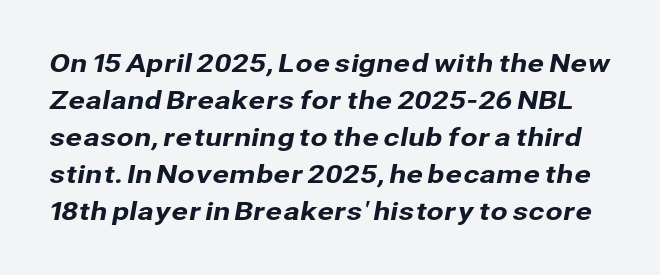
Q: Is the text underlined? A: No.
Q: Is the spacing between letters normal or unusually wide? A: Normal.
Q: Is the spacing between lines tight, normal or loose? A: Normal.
